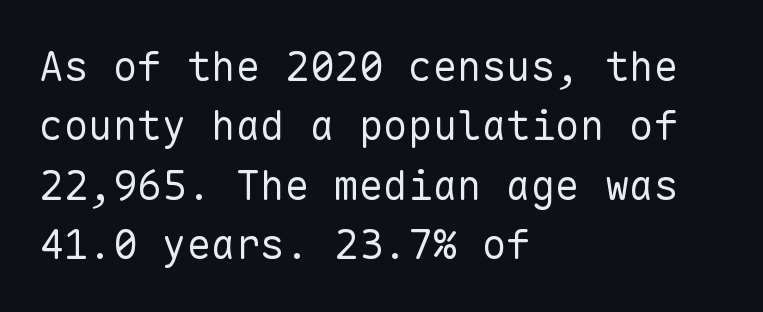
Q: Is the text bold? A: No.
Q: Is the text italic (slanted)? A: No, it is upright.
Q: Is the typeface a serif or a sans-serif typeface? A: Sans-serif.
Q: Is the text underlined? A: No.
Q: How is the paragraph aligned? A: Left-aligned.
Q: Is the spacing between letters normal or unusually wide? A: Normal.
Q: Is the spacing between lines tight, normal or loose? A: Normal.
Q: Width (condensed, normal, or wide)? A: Normal.
Q: Stroke contrast? A: Low.
Q: x-height? A: Medium.
Q: Monospaced? A: Yes.
